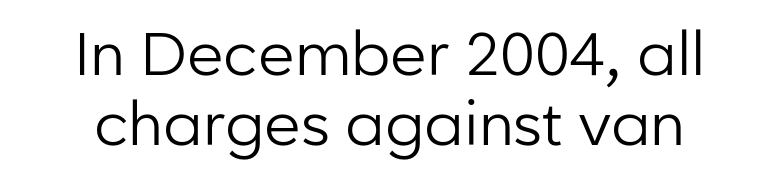
Q: Is the text bold? A: No.
Q: Is the text italic (slanted)? A: No, it is upright.
Q: Is the typeface a serif or a sans-serif typeface? A: Sans-serif.
Q: Is the text underlined? A: No.
Q: Is the spacing between letters normal or unusually wide? A: Normal.
Q: Width (condensed, normal, or wide)? A: Normal.
Q: Stroke contrast? A: Low.
Q: x-height? A: Medium.
Q: Monospaced? A: No.
